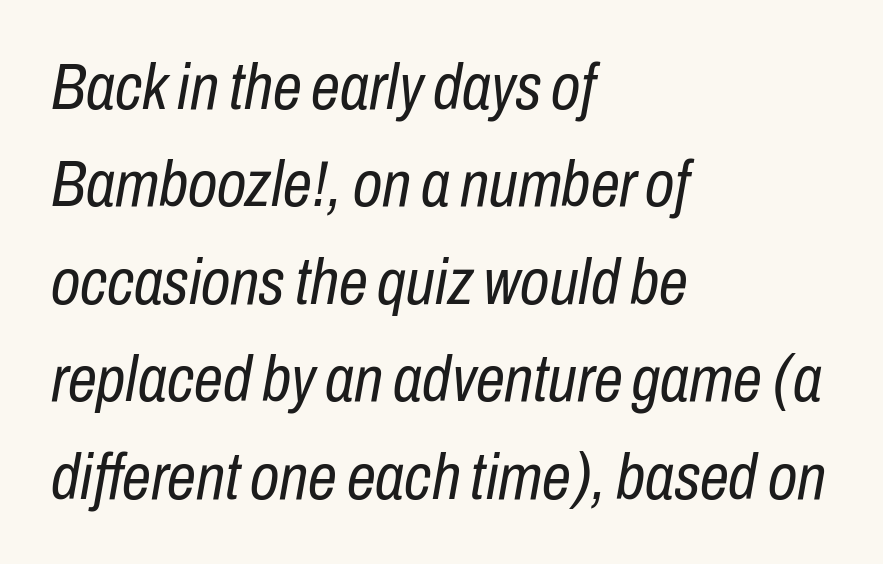
The image shows 65 px regular-weight, condensed type, italic (leaning right); set left-aligned, normal line spacing (1.5x), normal letter spacing, not underlined; low stroke contrast and a medium x-height.
